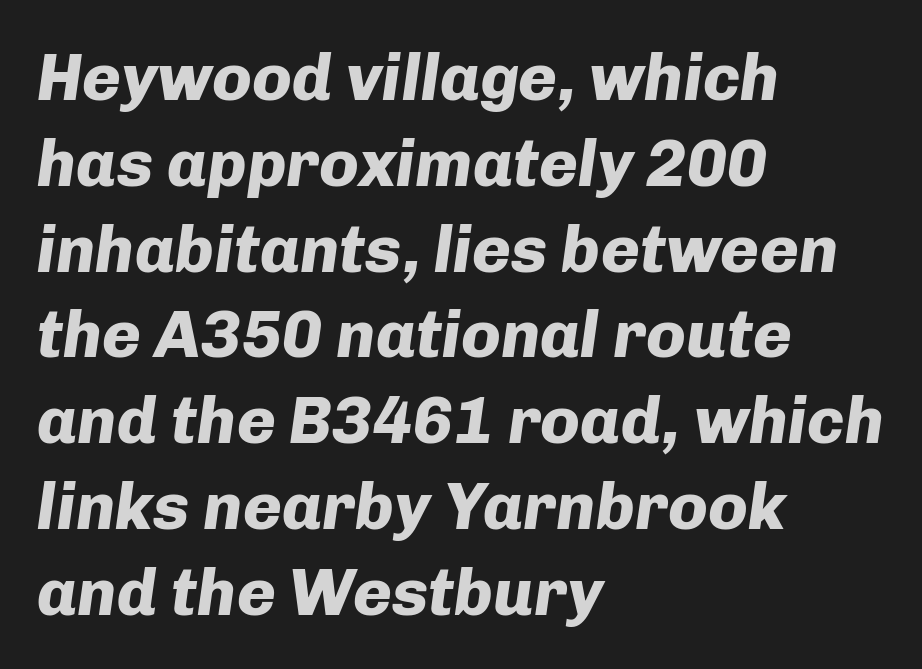
The image shows 66 px heavy type, italic (leaning right); set left-aligned, normal line spacing (1.3x), normal letter spacing, not underlined; low stroke contrast and a medium x-height.
